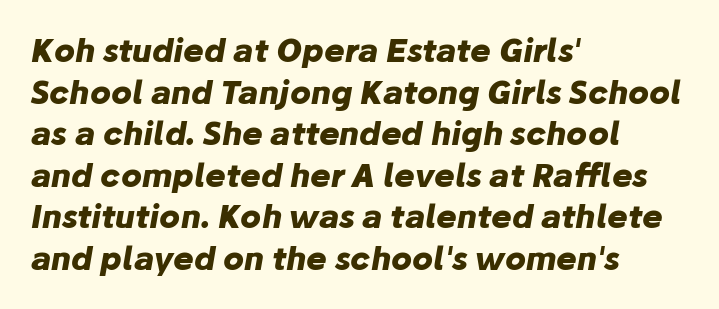
{"italic": "yes", "lean": "right", "slant_degrees": 10, "bold": "yes", "weight": "heavy", "width": "normal", "stroke_contrast": "low", "x_height": "medium", "monospaced": "no", "underline": "no", "align": "left", "line_spacing": "normal", "line_spacing_ratio": 1.34, "letter_spacing": "normal", "letter_spacing_em": 0.0, "glyph_px": 31}
